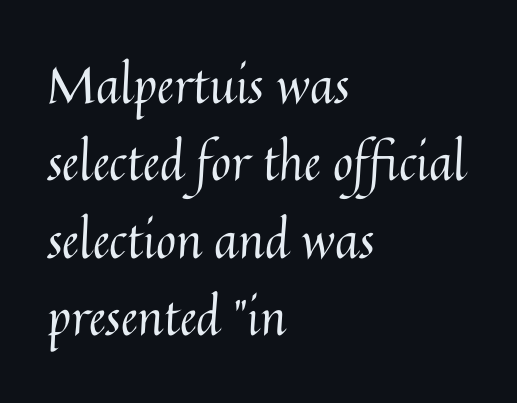
The image shows 49 px regular-weight type; set left-aligned, normal line spacing (1.58x), normal letter spacing, not underlined; medium stroke contrast and a medium x-height.
